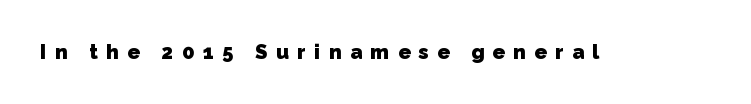
Unmarked baselines from the first word to the last. These lines carry a lot of weight — the face is fully bold. A typesetter would call this heavily tracked-out type.
